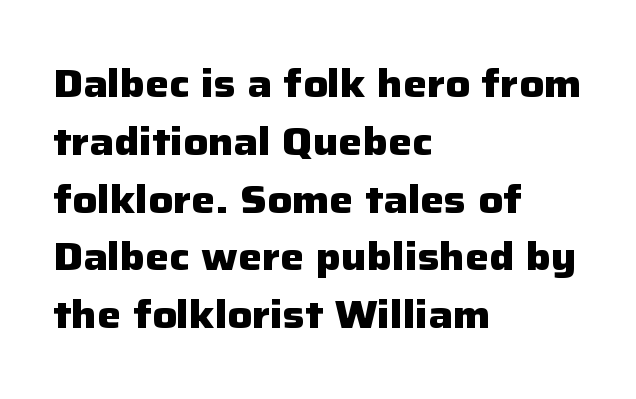
Q: Is the text bold? A: Yes.
Q: Is the text italic (slanted)? A: No, it is upright.
Q: Is the typeface a serif or a sans-serif typeface? A: Sans-serif.
Q: Is the text underlined? A: No.
Q: How is the paragraph aligned? A: Left-aligned.
Q: Is the spacing between letters normal or unusually wide? A: Normal.
Q: Is the spacing between lines tight, normal or loose? A: Normal.
Q: Width (condensed, normal, or wide)? A: Normal.
Q: Stroke contrast? A: Low.
Q: x-height? A: Medium.
Q: Monospaced? A: No.
